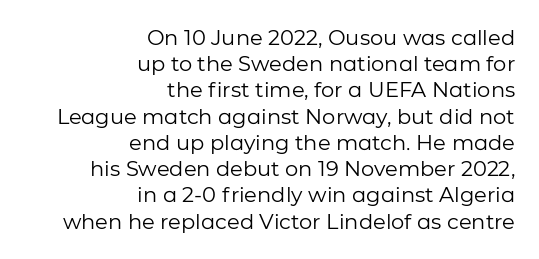
{"italic": "no", "bold": "no", "underline": "no", "align": "right", "line_spacing": "normal", "line_spacing_ratio": 1.25, "letter_spacing": "normal", "letter_spacing_em": 0.0, "glyph_px": 21}
